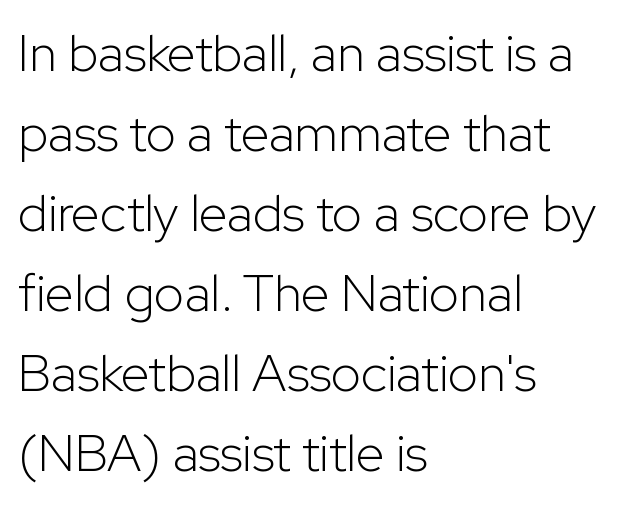
A typesetter would call this leading conventional body-copy spacing. Observe the ordinary spacing: letters are neighbours, not strangers. A typesetter would label this face a sans. Each line starts at the same left margin while the right side varies. The rendering uses natural spacing where letterforms have individual widths. The zone under the glyphs is completely vacant.
